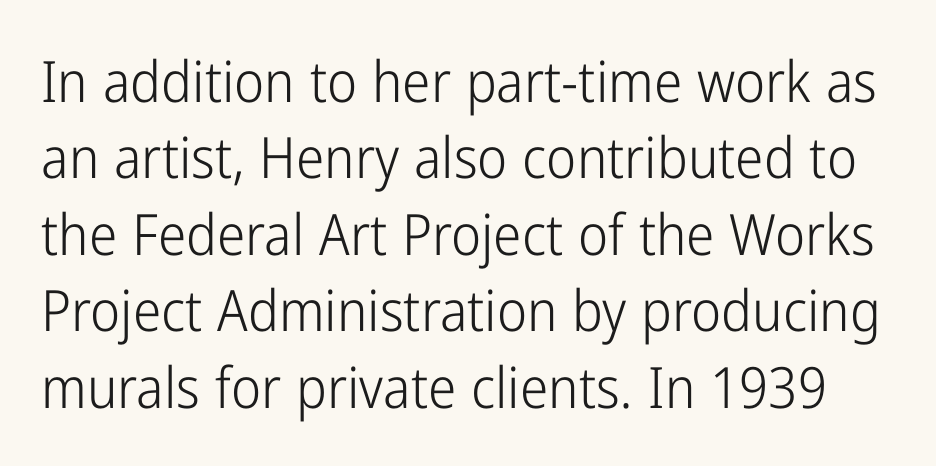
You can tell from the bare stems that sans-serif type was used. The weight tops out at a normal text grade. Spacing verdict: proportional, widths tailored to each character. A normal amount of white space separates one row of letters from the next. Honestly, the letter spacing is just normal — you wouldn't notice it. A typesetter would mark this as roman, not italic.
